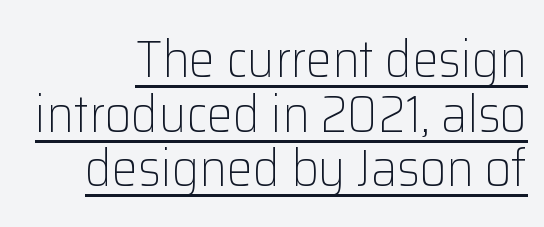
Q: Is the text bold? A: No.
Q: Is the text italic (slanted)? A: No, it is upright.
Q: Is the typeface a serif or a sans-serif typeface? A: Sans-serif.
Q: Is the text underlined? A: Yes.
Q: How is the paragraph aligned? A: Right-aligned.
Q: Is the spacing between letters normal or unusually wide? A: Normal.
Q: Is the spacing between lines tight, normal or loose? A: Tight.
Q: Width (condensed, normal, or wide)? A: Normal.
Q: Stroke contrast? A: Low.
Q: x-height? A: Medium.
Q: Monospaced? A: No.
